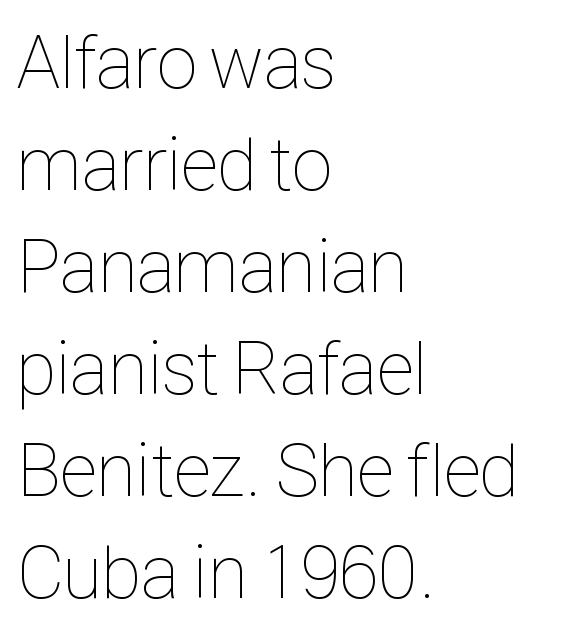
{"italic": "no", "bold": "no", "weight": "thin", "width": "condensed", "stroke_contrast": "low", "x_height": "medium", "monospaced": "no", "underline": "no", "align": "left", "line_spacing": "normal", "line_spacing_ratio": 1.36, "letter_spacing": "normal", "letter_spacing_em": 0.0, "glyph_px": 75}
